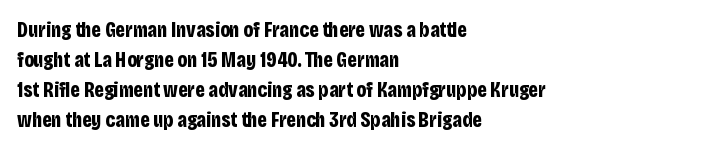
The image shows 21 px bold type, upright; set left-aligned, normal line spacing (1.43x), normal letter spacing, not underlined.
